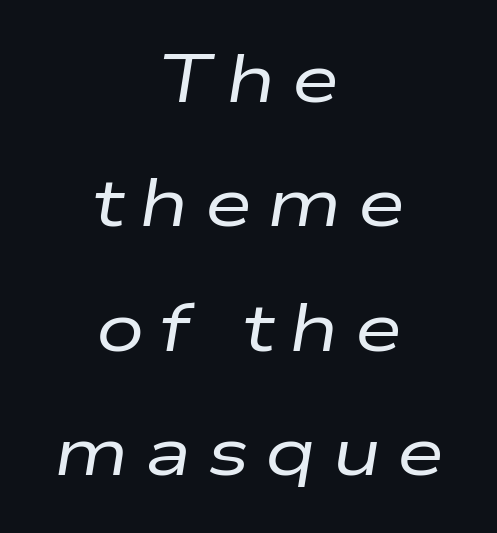
The image shows 68 px regular-weight, wide type, italic (leaning right); set centered, line spacing 1.83x, unusually wide letter spacing (+0.23 em), not underlined; low stroke contrast and a medium x-height.
